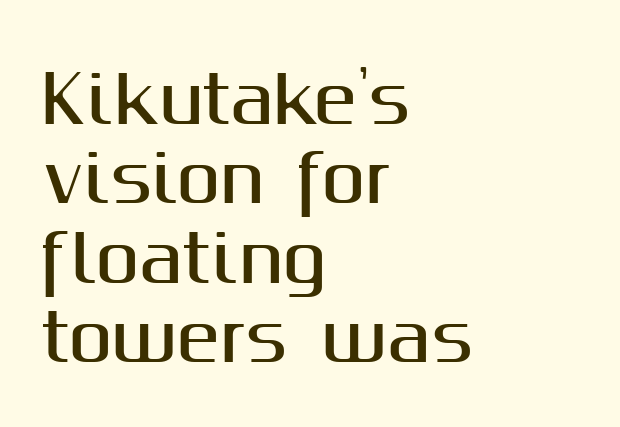
Ascenders rise straight up at ninety degrees. Words float on clear page, feet unadorned. Nope, no serifs anywhere on these letters. The tracking reads as untouched default to a designer's eye.
